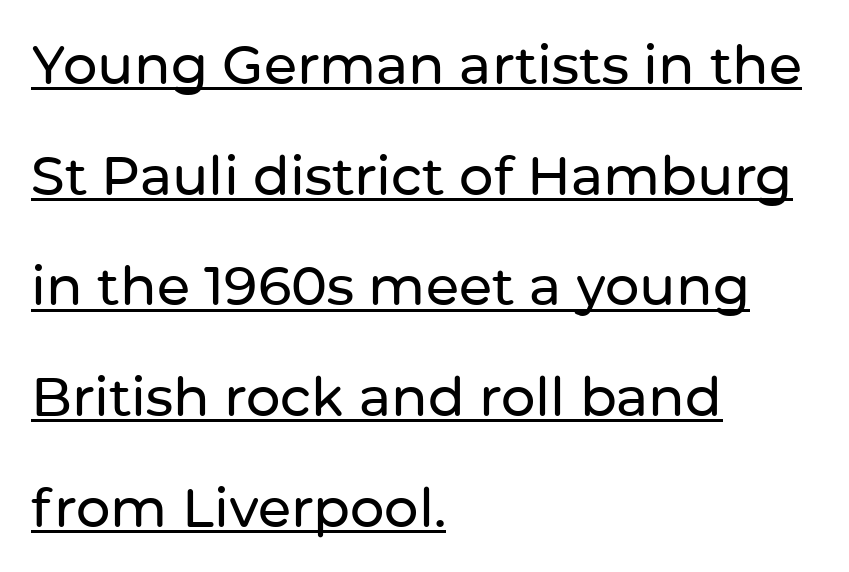
Caption: lettering with a line underneath. When letters stand straight like this, we call the style roman or upright. This sample uses plain, unmodified letter spacing. Rows of type keep a wide berth in the vertical direction. Observe the absence of serifs on each vertical stroke in this sample. Think of a printed novel: that variable character pitch is what you see here.
